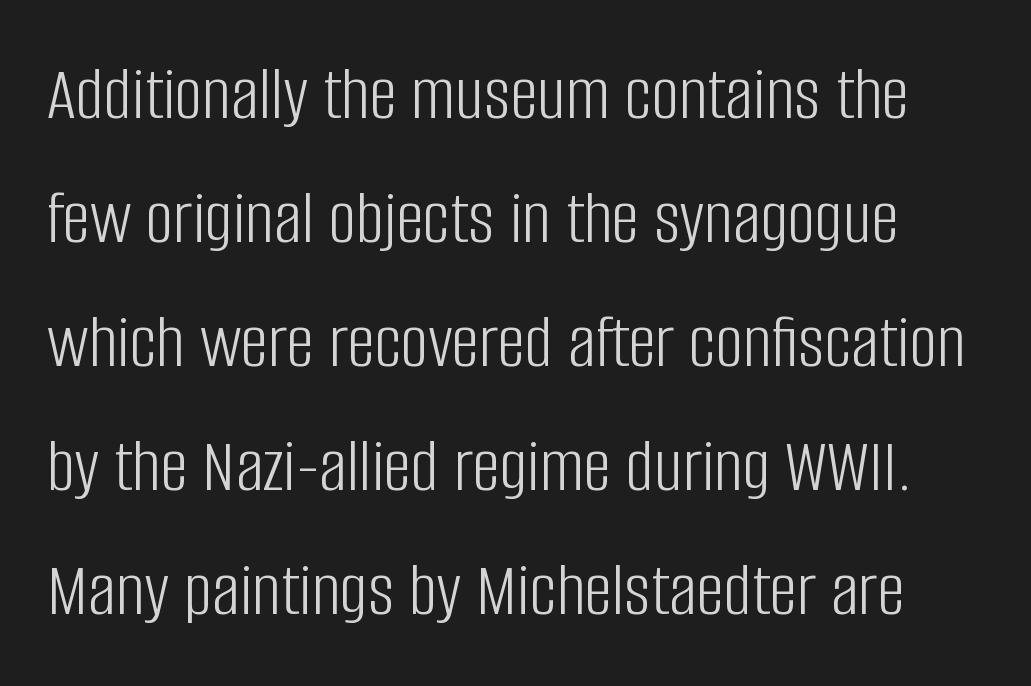
The designer left line spacing at the default. The passage shown is typeset with a sans-serif family. The passage shown is typed in a proportional face where columns would drift. The line texture is even and compact thanks to regular tracking. Nothing heavy about these letters — not bold at all. The lettering holds an erect, upright posture throughout.
